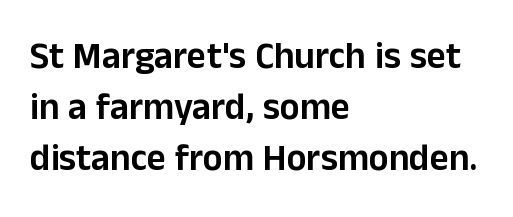
{"serif": "no", "italic": "no", "width": "normal", "stroke_contrast": "low", "x_height": "medium", "monospaced": "no", "underline": "no", "align": "left", "line_spacing": "normal", "line_spacing_ratio": 1.38, "letter_spacing": "normal", "letter_spacing_em": 0.0, "glyph_px": 37}
